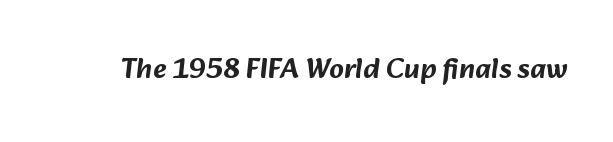
The image shows 29 px sans-serif type; set normal letter spacing, not underlined; low stroke contrast and a medium x-height.
